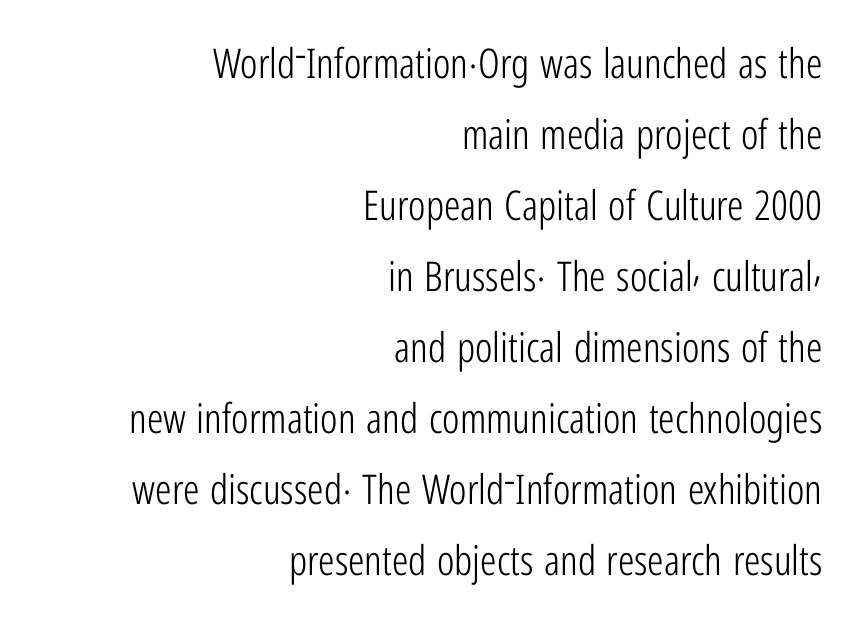
A typesetter would call this proportional, since set widths differ per character. Stroke terminals: plain, sans-serif. Decoration check: the copy has no underline. How are the letters spaced? Ordinarily, with no added tracking. The paragraph has a hard right edge and a soft left edge. The letters stand straight up with perfectly vertical stems.
